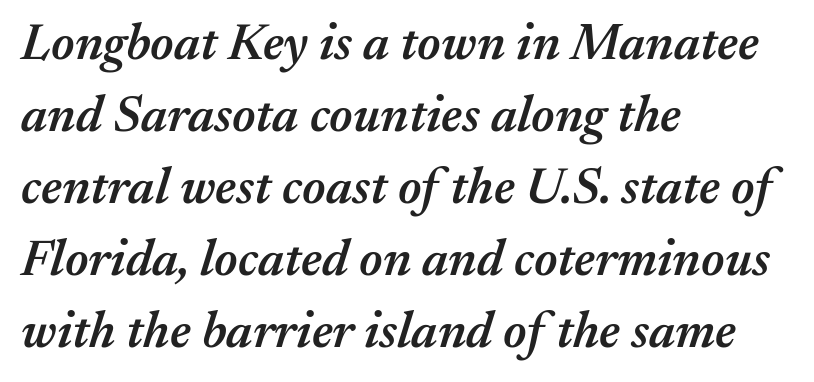
Q: Is the text bold? A: Semi-bold.
Q: Is the text italic (slanted)? A: Yes, it leans right by about 17 degrees.
Q: Is the text underlined? A: No.
Q: How is the paragraph aligned? A: Left-aligned.
Q: Is the spacing between letters normal or unusually wide? A: Normal.
Q: Is the spacing between lines tight, normal or loose? A: Normal.
Q: Width (condensed, normal, or wide)? A: Normal.
Q: Stroke contrast? A: Medium.
Q: x-height? A: Medium.
Q: Monospaced? A: No.
